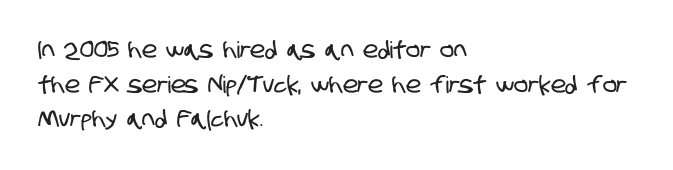
The image shows 23 px text type; set left-aligned, normal line spacing (1.51x), normal letter spacing, not underlined.
